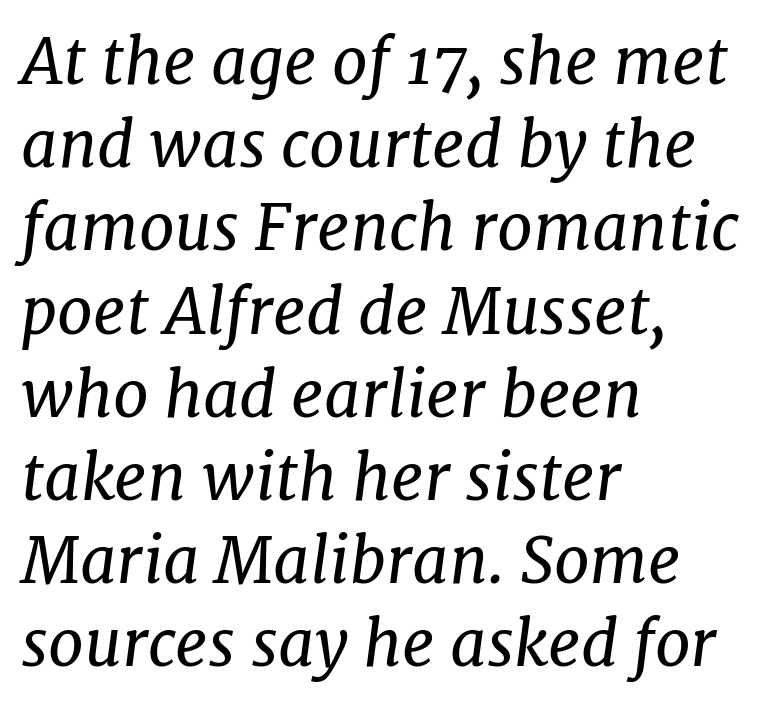
Weight class: somewhere from thin through regular. You could call the tracking neutral — neither tight nor loose. Note the varied advance widths — an 'i' is clearly narrower than an 'm'. Whoever set this chose a conventional vertical rhythm. Observe the lean: these are italic letterforms.
